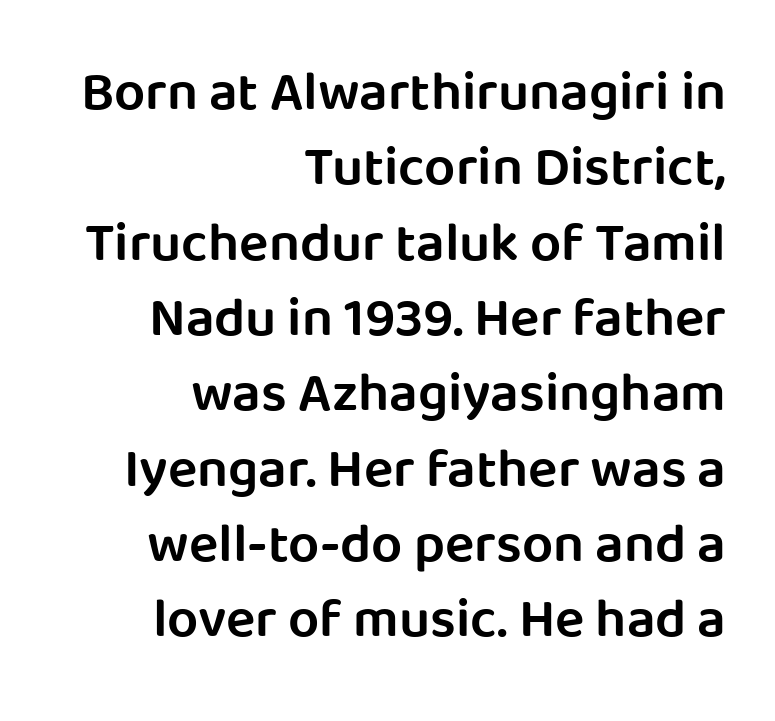
The image shows 55 px semibold sans-serif type, upright; set right-aligned, normal line spacing (1.37x), normal letter spacing, not underlined; low stroke contrast and a large x-height.
